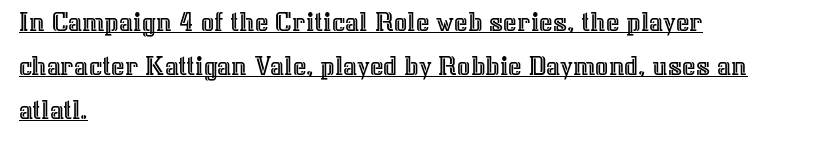
{"italic": "no", "width": "normal", "x_height": "medium", "monospaced": "no", "underline": "yes", "align": "left", "line_spacing": "normal", "line_spacing_ratio": 1.51, "letter_spacing": "normal", "letter_spacing_em": 0.0, "glyph_px": 29}
